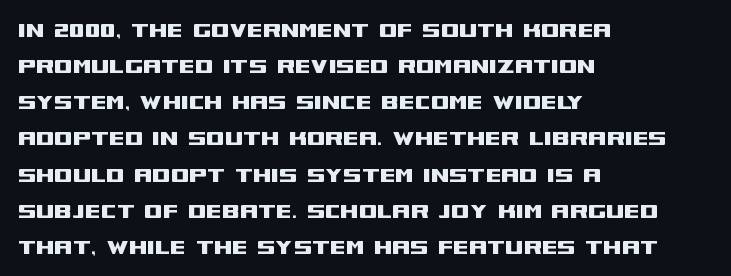
A typesetter would mark this as roman, not italic. Every row of glyphs begins at an identical x-position on the left. Descenders are the only things crossing below the line. Horizontal bands of white between lines are of average thickness.
